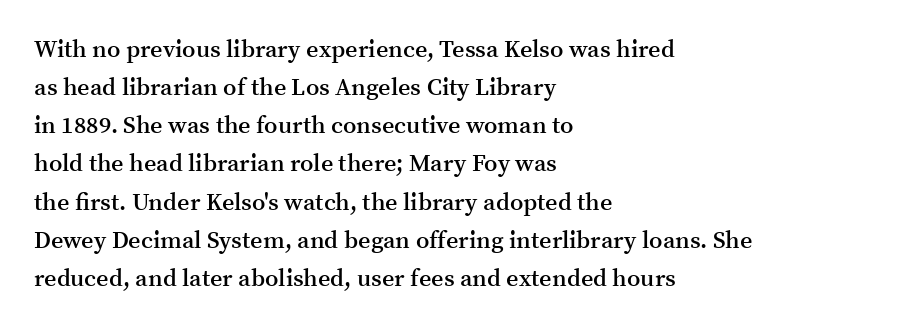
{"italic": "no", "bold": "semi", "underline": "no", "align": "left", "line_spacing": "normal", "line_spacing_ratio": 1.59, "letter_spacing": "normal", "letter_spacing_em": 0.0, "glyph_px": 24}
